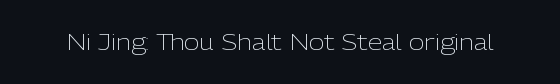
The passage shown is not underscored anywhere. The font's upright variant was chosen for this text. Stems here are at most as thick as an everyday book face. Observe the ordinary spacing: letters are neighbours, not strangers.
